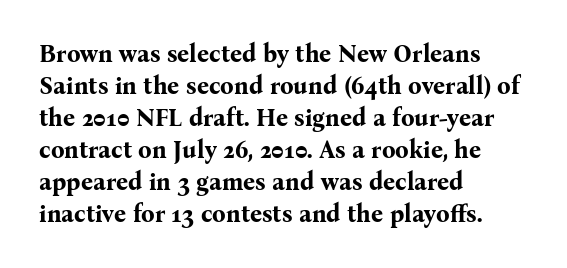
How are the letters spaced? Ordinarily, with no added tracking. Left-aligned paragraph, ragged on the right. The rows are spaced the way most documents space them. The glyphs are unaccompanied by any horizontal stroke below them. Weight check: bold — yes, fully. Ordinary non-slanted type is in use.
